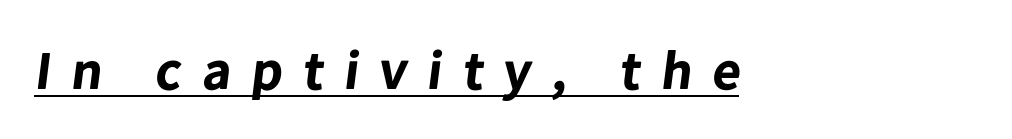
{"serif": "no", "bold": "yes", "weight": "bold", "width": "normal", "stroke_contrast": "low", "x_height": "medium", "monospaced": "no", "underline": "yes", "align": "left", "letter_spacing": "wide", "letter_spacing_em": 0.38, "glyph_px": 55}
